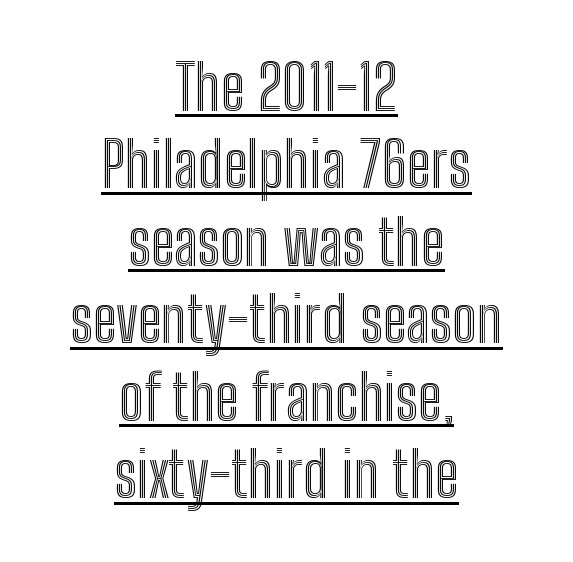
The image shows 63 px condensed type, upright; set centered, line spacing 1.23x, normal letter spacing, underlined; a medium x-height.
